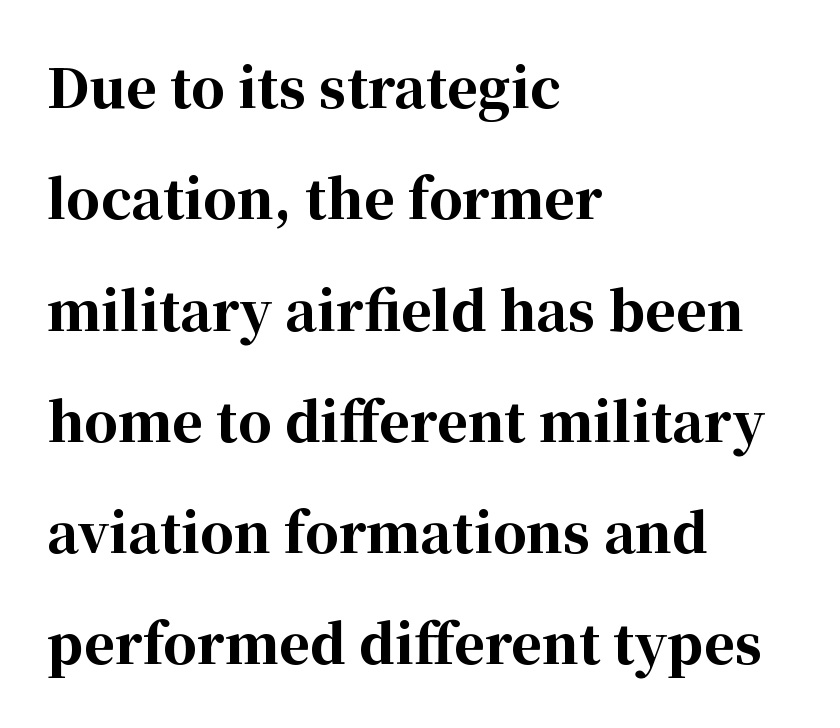
{"serif": "yes", "italic": "no", "bold": "yes", "weight": "bold", "width": "normal", "stroke_contrast": "high", "x_height": "medium", "monospaced": "no", "underline": "no", "align": "left", "line_spacing": "loose", "line_spacing_ratio": 2.1, "letter_spacing": "normal", "letter_spacing_em": 0.0, "glyph_px": 53}
